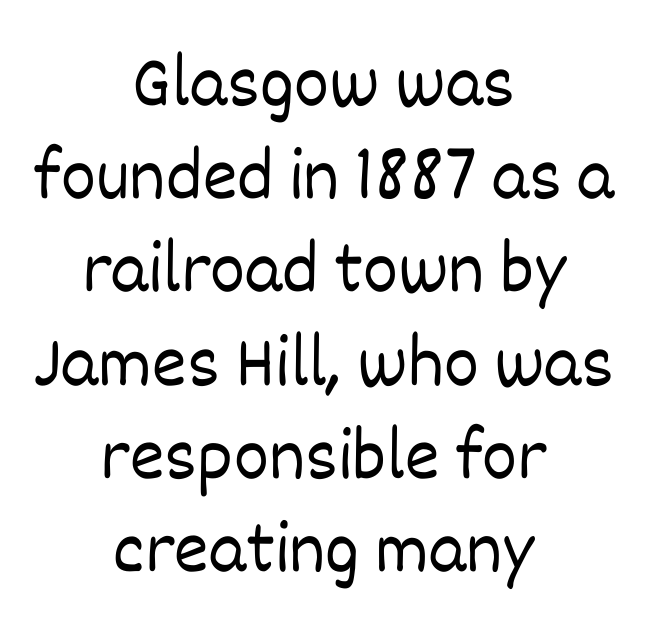
Q: Is the text bold? A: No.
Q: Is the text italic (slanted)? A: No, it is upright.
Q: Is the text underlined? A: No.
Q: How is the paragraph aligned? A: Centered.
Q: Is the spacing between letters normal or unusually wide? A: Normal.
Q: Is the spacing between lines tight, normal or loose? A: Normal.
Q: Width (condensed, normal, or wide)? A: Normal.
Q: Stroke contrast? A: Low.
Q: x-height? A: Large.
Q: Monospaced? A: No.
